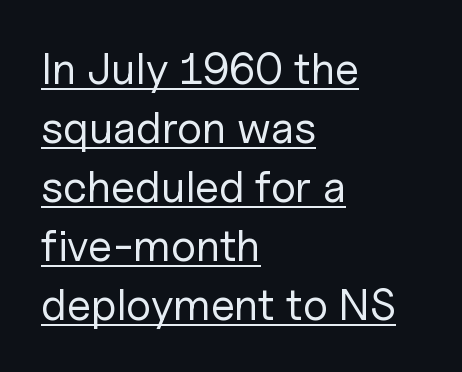
{"serif": "no", "italic": "no", "bold": "no", "weight": "regular", "width": "normal", "stroke_contrast": "low", "x_height": "medium", "monospaced": "no", "underline": "yes", "align": "left", "line_spacing": "normal", "line_spacing_ratio": 1.34, "letter_spacing": "normal", "letter_spacing_em": 0.0, "glyph_px": 44}
